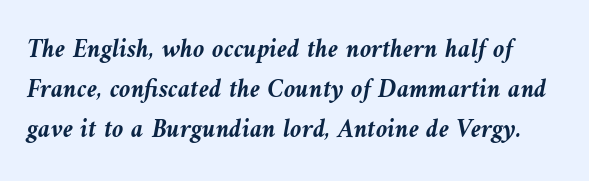
The image shows 26 px bold type, italic (leaning left); set normal line spacing (1.53x), normal letter spacing, not underlined.
